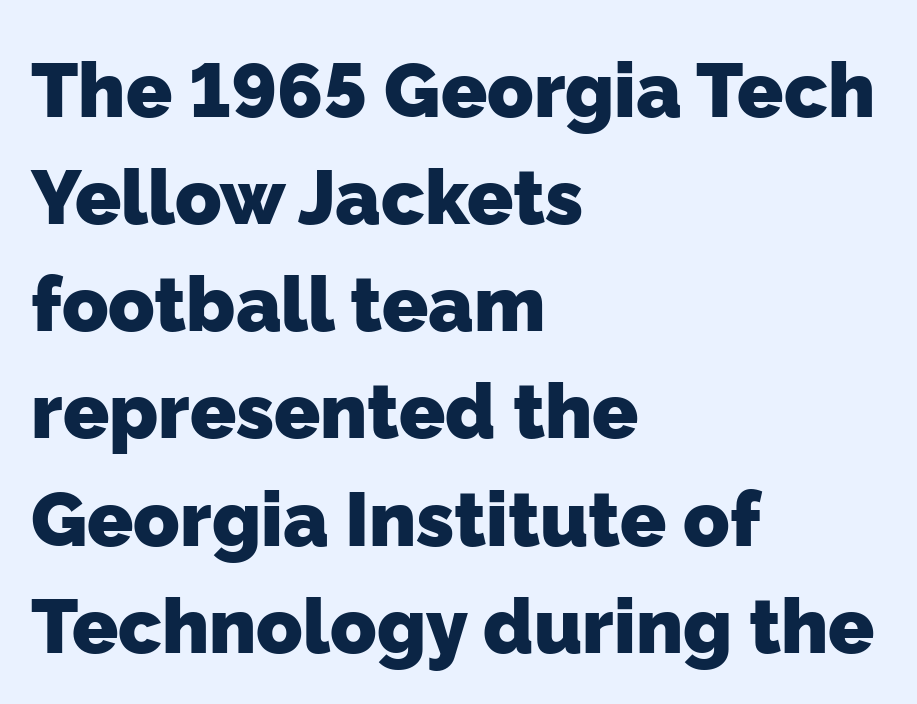
The image shows 76 px heavy sans-serif type; set left-aligned, normal line spacing (1.41x), normal letter spacing, not underlined; low stroke contrast and a medium x-height.
